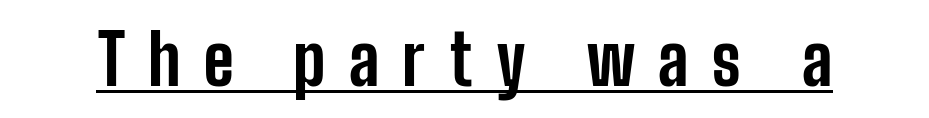
The face used here has the dense, thick strokes of a bold. The glyphs are accompanied by a horizontal stroke just below them. Is this a fixed-width face? No — the glyphs have proportional, varying widths. Every stem runs plumb, perpendicular to the baseline.
